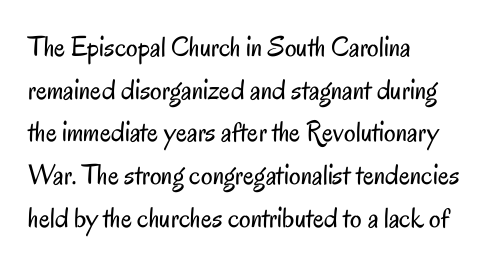
Nobody drew a line under any word here. The space between consecutive lines is moderate. The rag falls on the right side of this text block. Spacing verdict: proportional, widths tailored to each character. Does extra space separate the letters? No, they use regular spacing. Grotesque or geometric, the face here clearly has no serifs.
